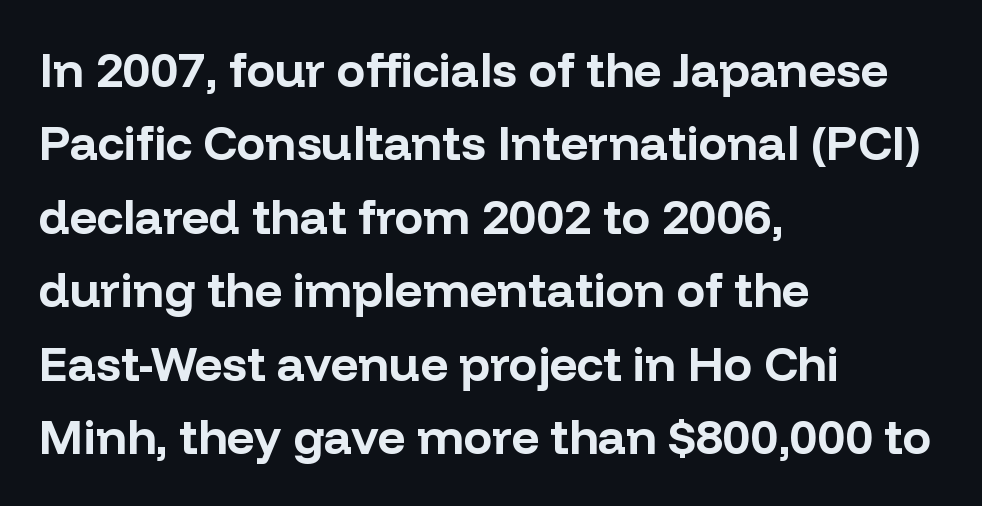
Q: Is the text bold? A: Yes.
Q: Is the text italic (slanted)? A: No, it is upright.
Q: Is the typeface a serif or a sans-serif typeface? A: Sans-serif.
Q: Is the text underlined? A: No.
Q: How is the paragraph aligned? A: Left-aligned.
Q: Is the spacing between letters normal or unusually wide? A: Normal.
Q: Is the spacing between lines tight, normal or loose? A: Normal.
Q: Width (condensed, normal, or wide)? A: Normal.
Q: Stroke contrast? A: Low.
Q: x-height? A: Medium.
Q: Monospaced? A: No.
